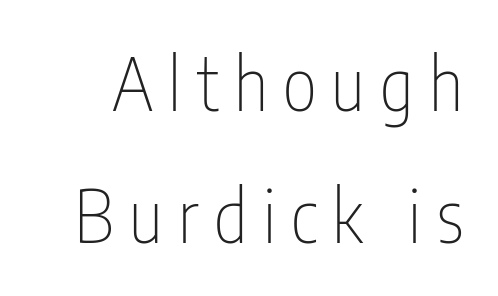
Q: Is the text bold? A: No.
Q: Is the text italic (slanted)? A: No, it is upright.
Q: Is the typeface a serif or a sans-serif typeface? A: Sans-serif.
Q: Is the text underlined? A: No.
Q: Is the spacing between letters normal or unusually wide? A: Unusually wide.
Q: Width (condensed, normal, or wide)? A: Condensed.
Q: Stroke contrast? A: Low.
Q: x-height? A: Medium.
Q: Monospaced? A: No.
